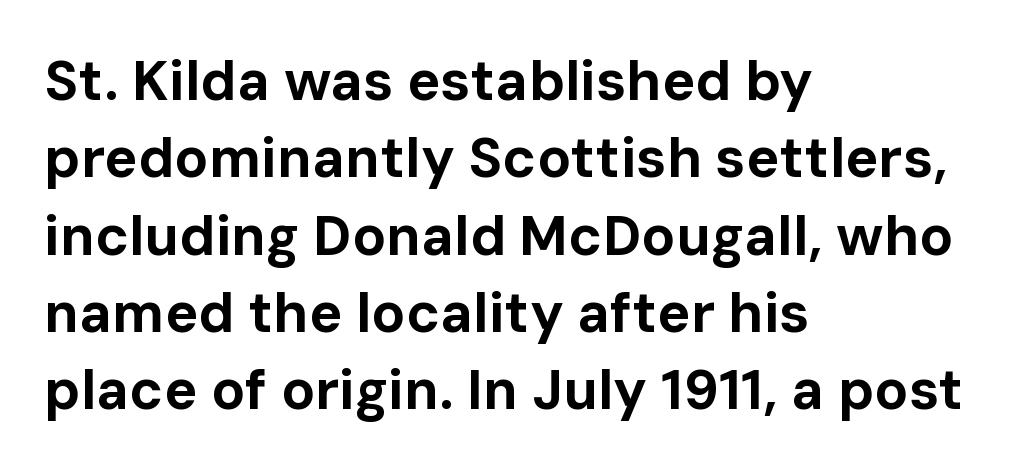
Q: Is the text bold? A: Yes.
Q: Is the text italic (slanted)? A: No, it is upright.
Q: Is the typeface a serif or a sans-serif typeface? A: Sans-serif.
Q: Is the text underlined? A: No.
Q: How is the paragraph aligned? A: Left-aligned.
Q: Is the spacing between letters normal or unusually wide? A: Normal.
Q: Is the spacing between lines tight, normal or loose? A: Normal.
Q: Width (condensed, normal, or wide)? A: Normal.
Q: Stroke contrast? A: Low.
Q: x-height? A: Medium.
Q: Monospaced? A: No.
